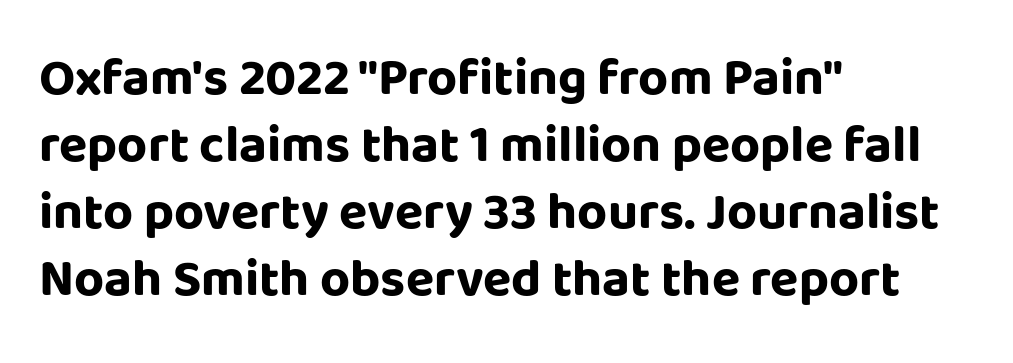
Q: Is the text bold? A: Yes.
Q: Is the text italic (slanted)? A: No, it is upright.
Q: Is the typeface a serif or a sans-serif typeface? A: Sans-serif.
Q: Is the text underlined? A: No.
Q: How is the paragraph aligned? A: Left-aligned.
Q: Is the spacing between letters normal or unusually wide? A: Normal.
Q: Is the spacing between lines tight, normal or loose? A: Normal.
Q: Width (condensed, normal, or wide)? A: Normal.
Q: Stroke contrast? A: Low.
Q: x-height? A: Large.
Q: Monospaced? A: No.
